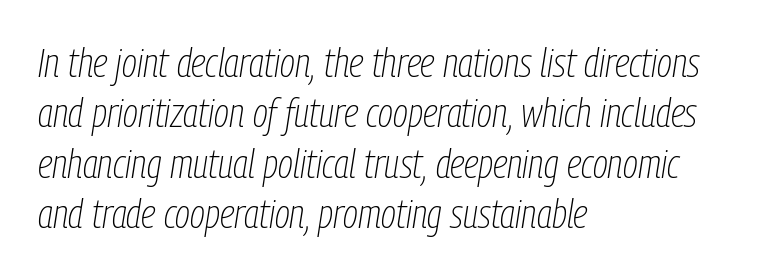
Line starts are locked; line ends wander. Check under the words: just untouched page. Weight class: somewhere from thin through regular. The rendering uses natural spacing where letterforms have individual widths. Tracking value appears to be zero — textbook default spacing. The space between consecutive lines is moderate.
